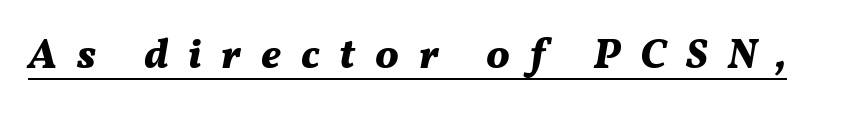
{"italic": "yes", "lean": "right", "slant_degrees": 11, "bold": "yes", "weight": "bold", "width": "normal", "stroke_contrast": "medium", "x_height": "medium", "monospaced": "no", "underline": "yes", "letter_spacing": "wide", "letter_spacing_em": 0.47, "glyph_px": 42}
